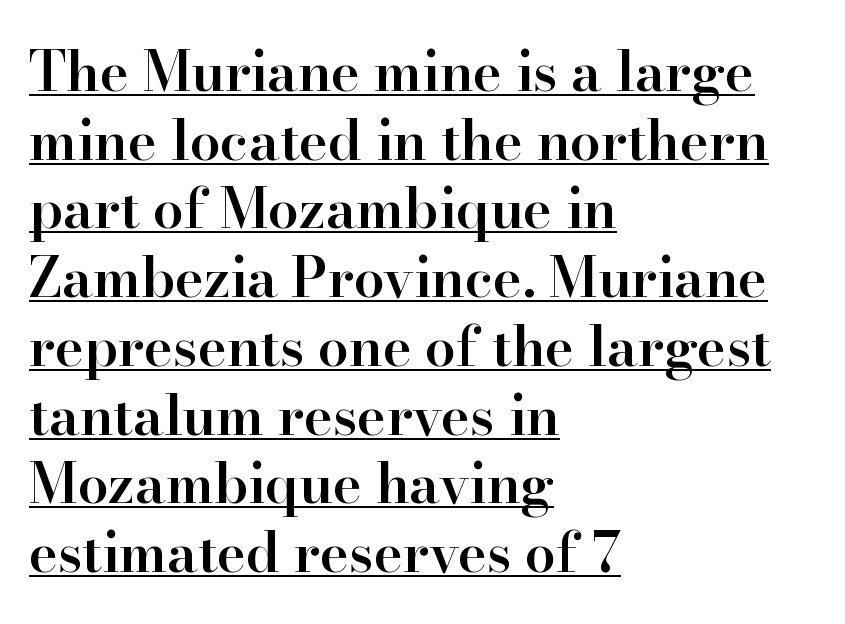
The image shows 55 px semibold serif type, upright; set left-aligned, normal line spacing (1.25x), normal letter spacing, underlined; high stroke contrast and a small x-height.
